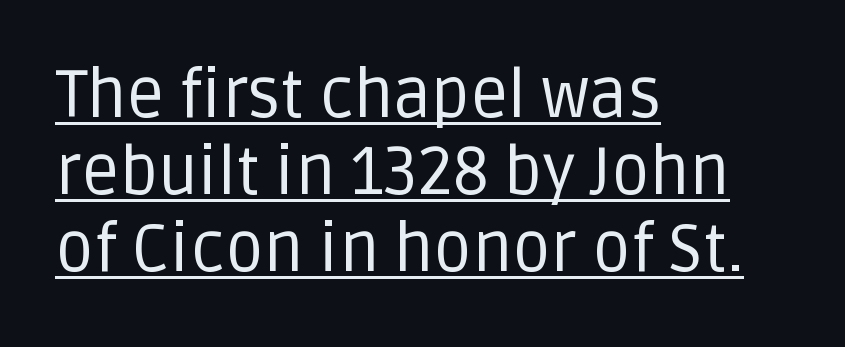
Q: Is the text bold? A: No.
Q: Is the text italic (slanted)? A: No, it is upright.
Q: Is the typeface a serif or a sans-serif typeface? A: Sans-serif.
Q: Is the text underlined? A: Yes.
Q: How is the paragraph aligned? A: Left-aligned.
Q: Is the spacing between letters normal or unusually wide? A: Normal.
Q: Is the spacing between lines tight, normal or loose? A: Tight.
Q: Width (condensed, normal, or wide)? A: Normal.
Q: Stroke contrast? A: Low.
Q: x-height? A: Large.
Q: Monospaced? A: No.
